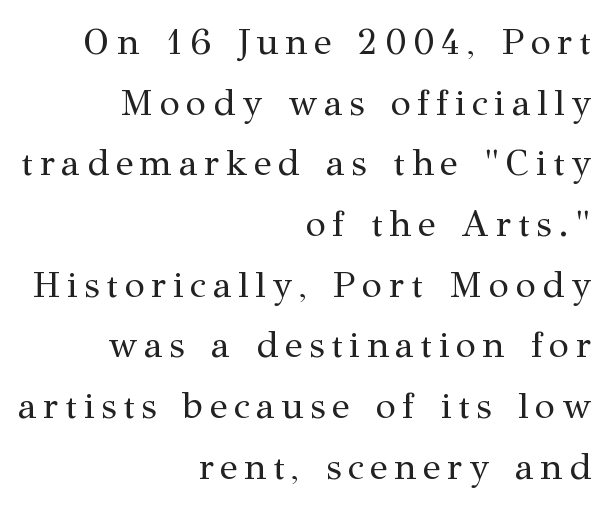
Observe the serifs anchoring each vertical stroke in this sample. No heavy texture on the line: the type isn't bold. Underlining? Definitely not there. Baseline-to-baseline distance is the conventional proportion of letter height. The rag falls on the left side of this text block.
